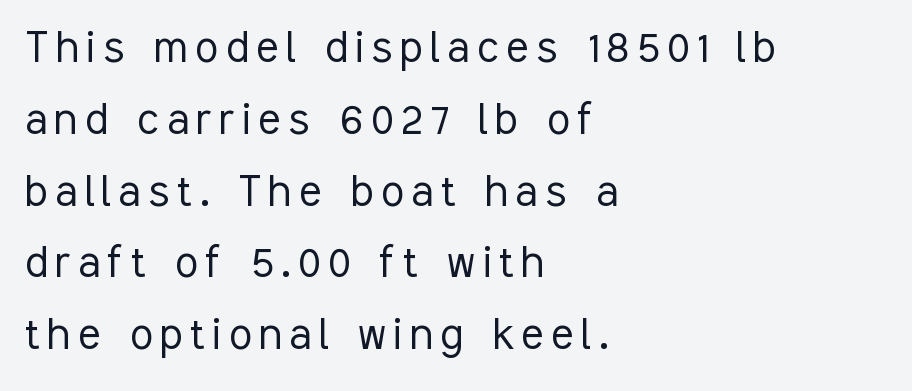
{"serif": "no", "italic": "no", "bold": "no", "weight": "light", "width": "condensed", "stroke_contrast": "low", "x_height": "medium", "monospaced": "no", "underline": "no", "align": "left", "line_spacing": "normal", "line_spacing_ratio": 1.38, "glyph_px": 52}
